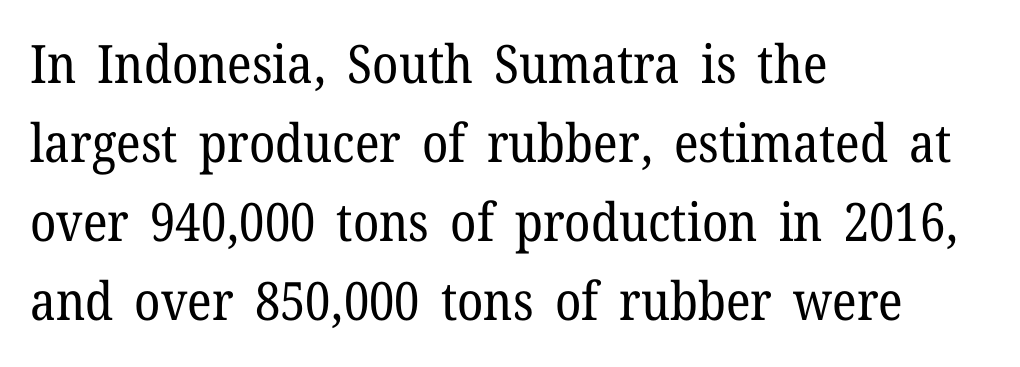
Q: Is the text bold? A: No.
Q: Is the text italic (slanted)? A: No, it is upright.
Q: Is the typeface a serif or a sans-serif typeface? A: Serif.
Q: Is the text underlined? A: No.
Q: How is the paragraph aligned? A: Left-aligned.
Q: Is the spacing between letters normal or unusually wide? A: Normal.
Q: Is the spacing between lines tight, normal or loose? A: Normal.
Q: Width (condensed, normal, or wide)? A: Normal.
Q: Stroke contrast? A: Low.
Q: x-height? A: Medium.
Q: Monospaced? A: No.
